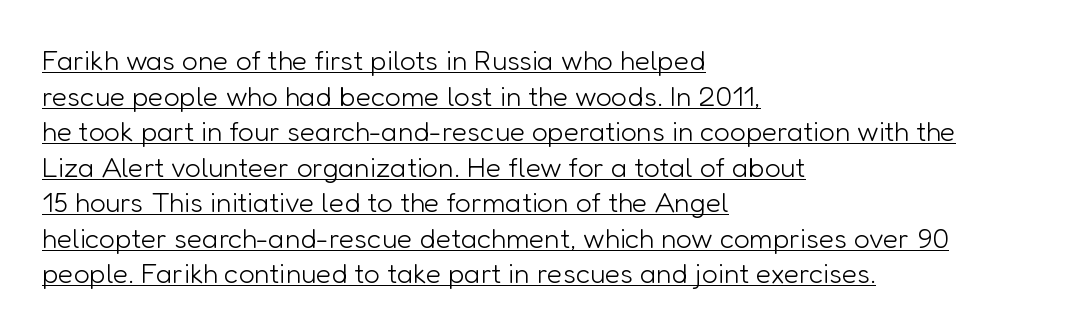
The image shows 28 px light sans-serif type, upright; set left-aligned, normal line spacing (1.27x), normal letter spacing, underlined; low stroke contrast and a medium x-height.
